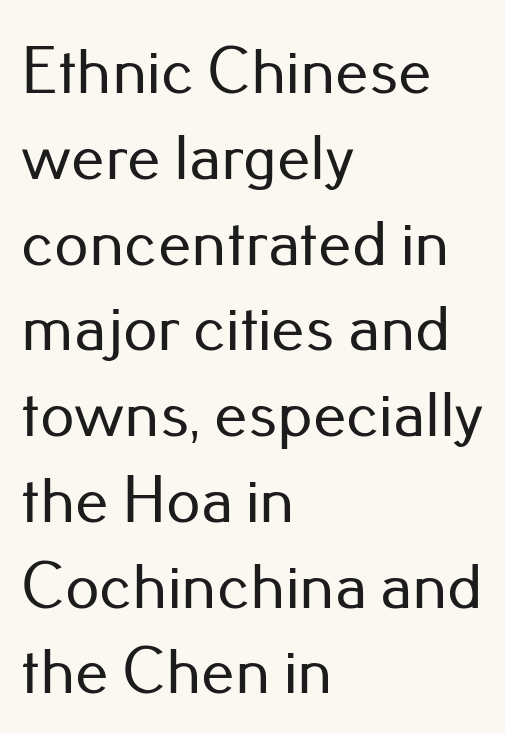
{"serif": "no", "italic": "no", "width": "normal", "stroke_contrast": "low", "x_height": "small", "monospaced": "no", "underline": "no", "align": "left", "line_spacing": "normal", "line_spacing_ratio": 1.28, "letter_spacing": "normal", "letter_spacing_em": 0.0, "glyph_px": 67}
